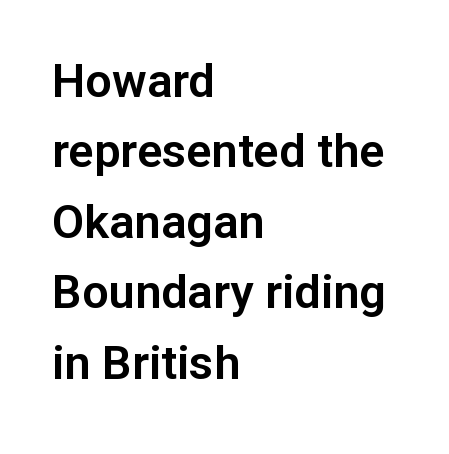
Q: Is the text italic (slanted)? A: No, it is upright.
Q: Is the typeface a serif or a sans-serif typeface? A: Sans-serif.
Q: Is the text underlined? A: No.
Q: How is the paragraph aligned? A: Left-aligned.
Q: Is the spacing between letters normal or unusually wide? A: Normal.
Q: Is the spacing between lines tight, normal or loose? A: Normal.
Q: Width (condensed, normal, or wide)? A: Normal.
Q: Stroke contrast? A: Low.
Q: x-height? A: Medium.
Q: Monospaced? A: No.
